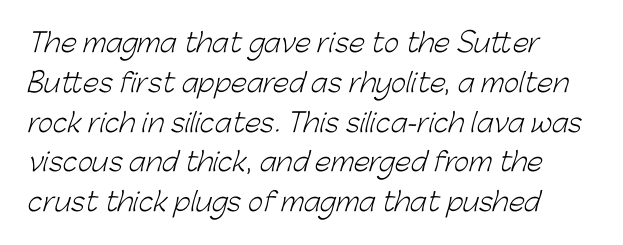
The image shows 26 px text type; set left-aligned, normal line spacing (1.53x), normal letter spacing, not underlined.
